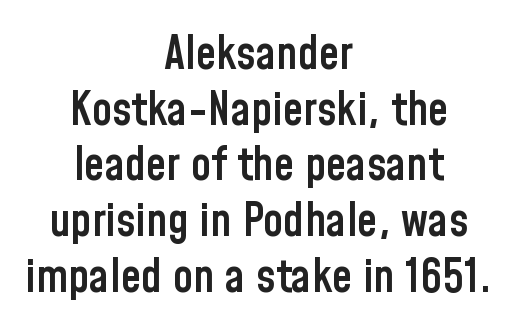
The image shows 46 px semibold, condensed sans-serif type, upright; set centered, line spacing 1.21x, normal letter spacing, not underlined; low stroke contrast and a medium x-height.
